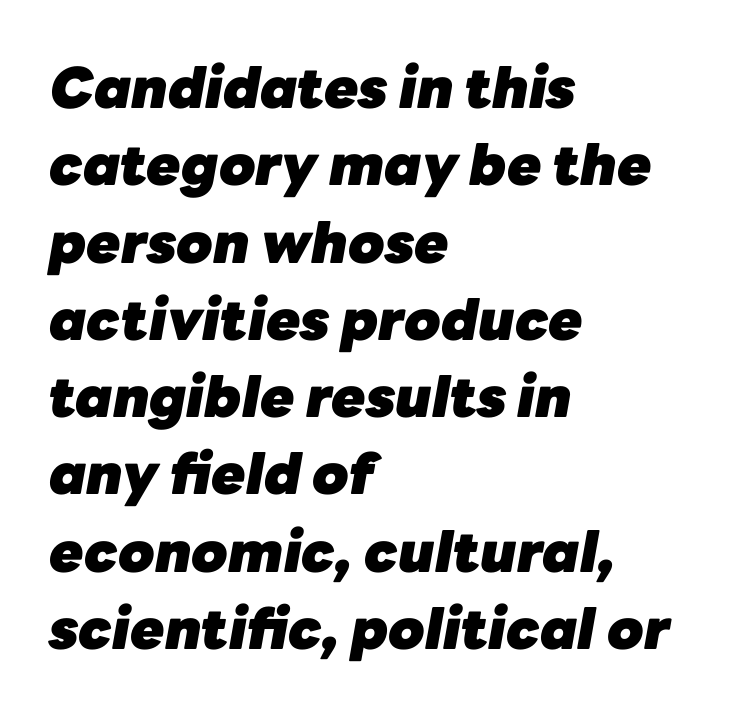
Q: Is the text bold? A: Yes.
Q: Is the text italic (slanted)? A: Yes, it leans right by about 10 degrees.
Q: Is the text underlined? A: No.
Q: How is the paragraph aligned? A: Left-aligned.
Q: Is the spacing between letters normal or unusually wide? A: Normal.
Q: Is the spacing between lines tight, normal or loose? A: Normal.
Q: Width (condensed, normal, or wide)? A: Normal.
Q: Stroke contrast? A: Low.
Q: x-height? A: Medium.
Q: Monospaced? A: No.
